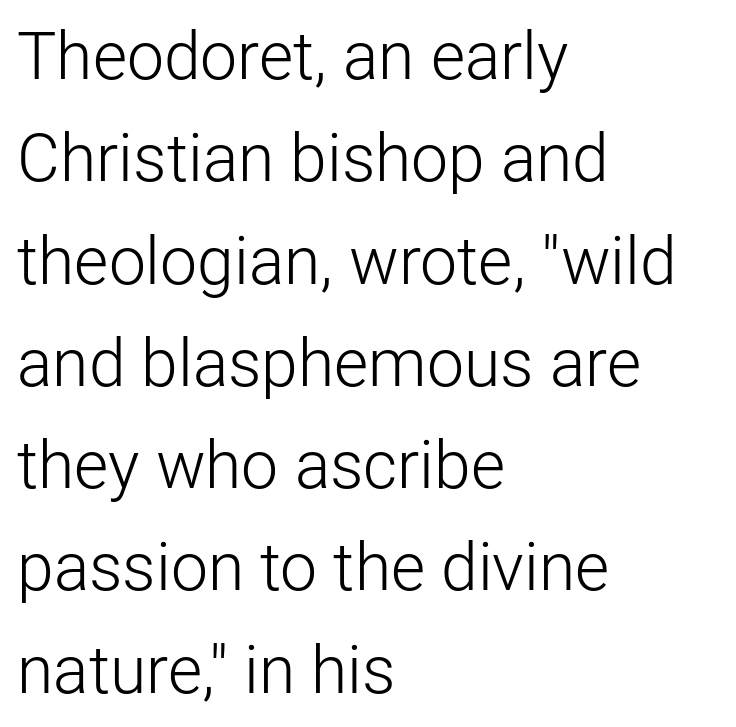
The image shows 66 px light sans-serif type, upright; set left-aligned, normal line spacing (1.55x), normal letter spacing, not underlined; low stroke contrast and a medium x-height.
